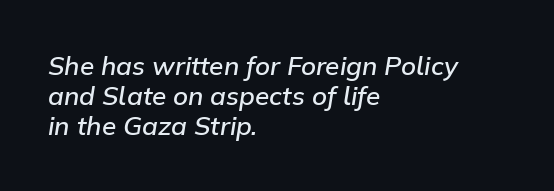
Q: Is the text bold? A: Semi-bold.
Q: Is the text italic (slanted)? A: Yes, it leans right by about 9 degrees.
Q: Is the text underlined? A: No.
Q: How is the paragraph aligned? A: Left-aligned.
Q: Is the spacing between letters normal or unusually wide? A: Normal.
